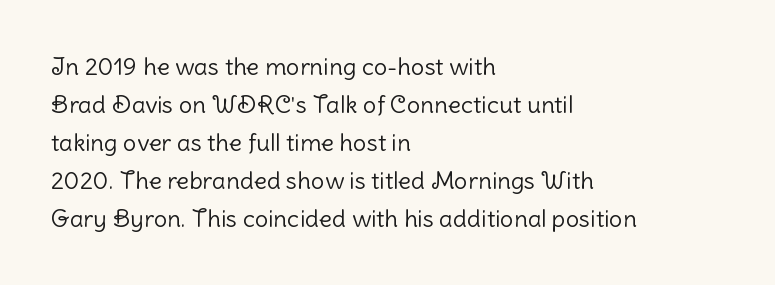
{"italic": "no", "bold": "no", "underline": "no", "align": "left", "line_spacing": "normal", "line_spacing_ratio": 1.58, "letter_spacing": "normal", "letter_spacing_em": 0.0, "glyph_px": 24}
